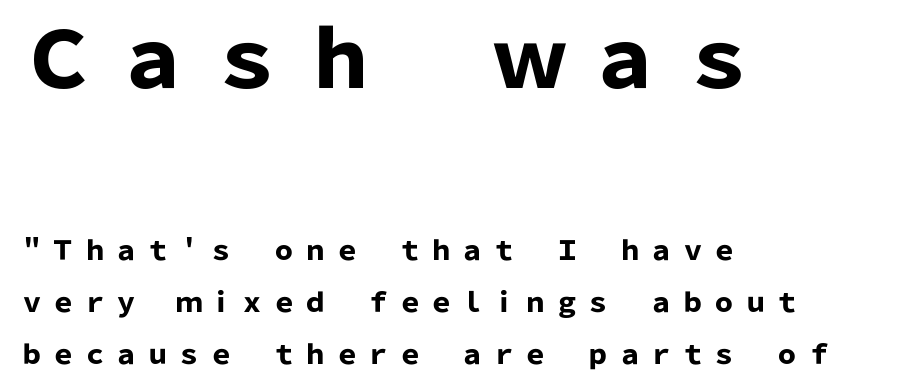
{"serif": "no", "italic": "no", "bold": "yes", "weight": "heavy", "width": "normal", "stroke_contrast": "low", "x_height": "medium", "monospaced": "no", "underline": "no", "align": "left", "line_spacing": "loose", "line_spacing_ratio": 2.0, "letter_spacing": "wide", "letter_spacing_em": 0.21, "larger_block": "first", "size_ratio": 3.0, "glyph_px": 78}
